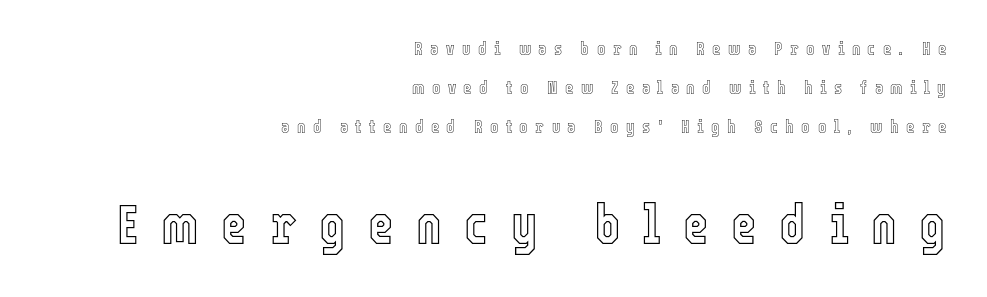
Q: Is the text italic (slanted)? A: No, it is upright.
Q: Is the text underlined? A: No.
Q: How is the paragraph aligned? A: Right-aligned.
Q: Is the spacing between letters normal or unusually wide? A: Unusually wide.
Q: Is the spacing between lines tight, normal or loose? A: Loose.
Q: Which block of text is set in a larger size, the first (top) or the second (bottom)? A: The second (bottom) one.
Q: Width (condensed, normal, or wide)? A: Condensed.
Q: x-height? A: Medium.
Q: Monospaced? A: No.
